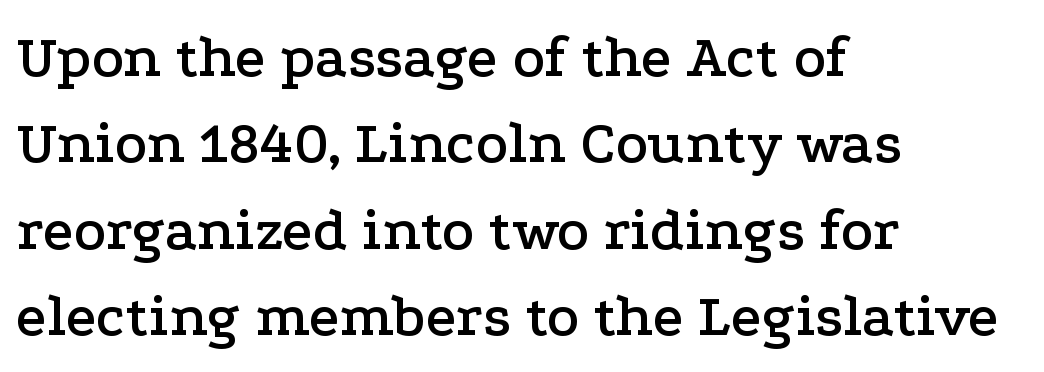
Q: Is the text italic (slanted)? A: No, it is upright.
Q: Is the typeface a serif or a sans-serif typeface? A: Serif.
Q: Is the text underlined? A: No.
Q: How is the paragraph aligned? A: Left-aligned.
Q: Is the spacing between letters normal or unusually wide? A: Normal.
Q: Is the spacing between lines tight, normal or loose? A: Normal.
Q: Width (condensed, normal, or wide)? A: Wide.
Q: Stroke contrast? A: Low.
Q: x-height? A: Medium.
Q: Monospaced? A: No.
